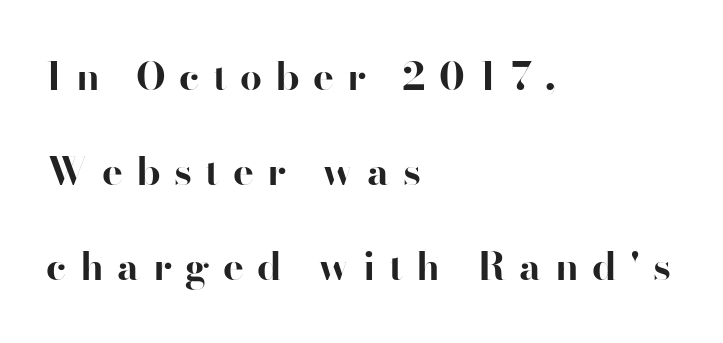
The image shows 39 px bold sans-serif type, upright; set left-aligned, loose line spacing (2.44x), unusually wide letter spacing (+0.34 em), not underlined; high stroke contrast and a small x-height.
